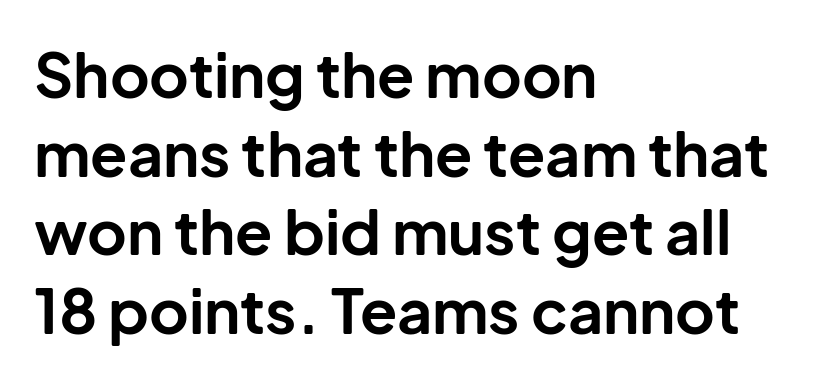
{"serif": "no", "italic": "no", "bold": "yes", "weight": "bold", "width": "normal", "stroke_contrast": "low", "x_height": "medium", "monospaced": "no", "underline": "no", "align": "left", "line_spacing": "normal", "line_spacing_ratio": 1.29, "letter_spacing": "normal", "letter_spacing_em": 0.0, "glyph_px": 61}
